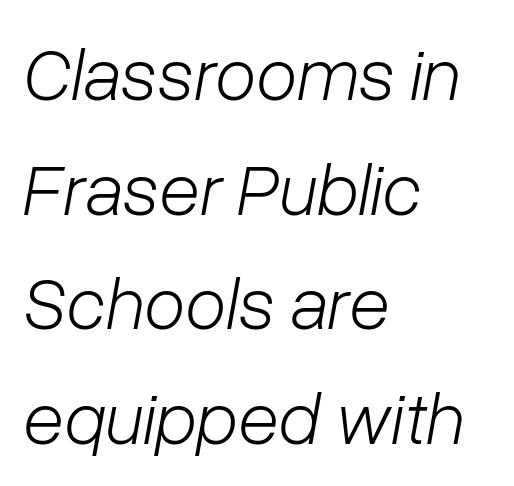
Q: Is the text bold? A: No.
Q: Is the text italic (slanted)? A: Yes, it leans right by about 10 degrees.
Q: Is the text underlined? A: No.
Q: How is the paragraph aligned? A: Left-aligned.
Q: Is the spacing between letters normal or unusually wide? A: Normal.
Q: Is the spacing between lines tight, normal or loose? A: Normal.
Q: Width (condensed, normal, or wide)? A: Normal.
Q: Stroke contrast? A: Low.
Q: x-height? A: Medium.
Q: Monospaced? A: No.
